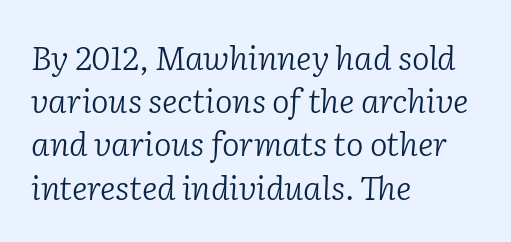
The image shows 33 px light serif type, italic (leaning right); set left-aligned, normal line spacing (1.31x), normal letter spacing, not underlined; low stroke contrast and a medium x-height.
